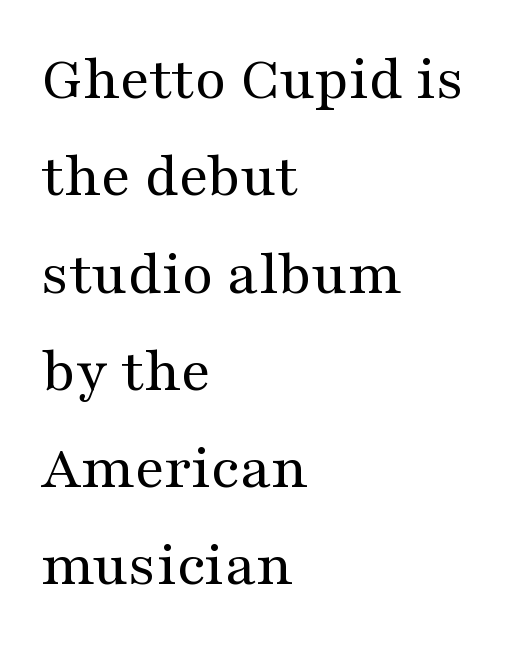
This block has exactly the height ordinary leading produces. Does the lettering tilt? It doesn't — this is upright. No heavy texture on the line: the type isn't bold. The type family on display is of the serif kind.
